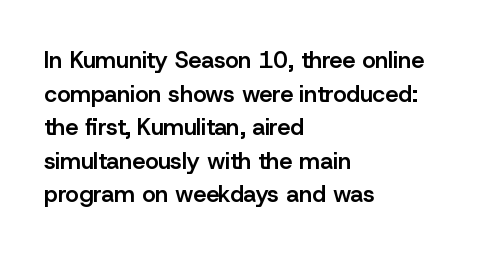
The image shows 23 px text type, upright; set left-aligned, normal line spacing (1.46x), normal letter spacing, not underlined.
